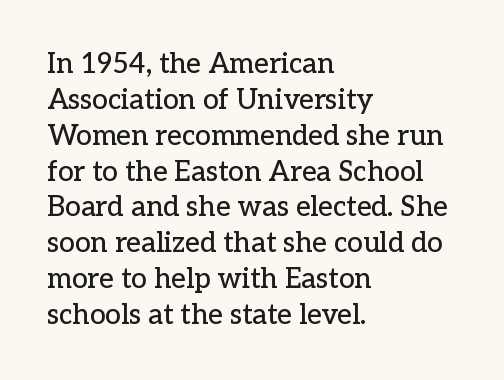
{"serif": "yes", "italic": "no", "width": "normal", "stroke_contrast": "low", "x_height": "medium", "monospaced": "no", "underline": "no", "align": "left", "line_spacing": "normal", "line_spacing_ratio": 1.28, "letter_spacing": "normal", "letter_spacing_em": 0.0, "glyph_px": 28}
